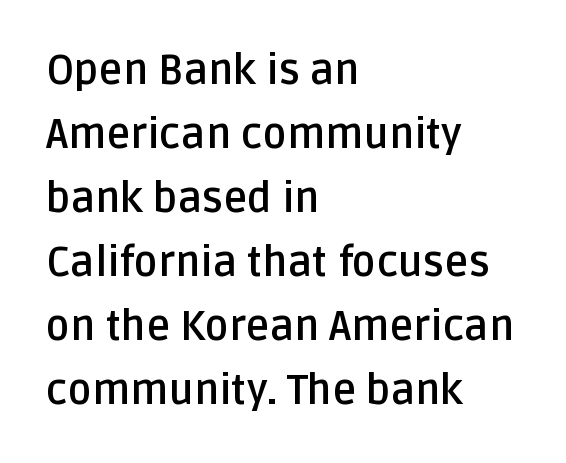
Is this a sans? Yes — the strokes have no serifs. Any mark beneath the type? The region is blank. Normally led — the rows are evenly, conventionally spaced. Proportional: the letters do not fall into vertical columns. The specimen reads as upright at a glance. Letter spacing: default.
